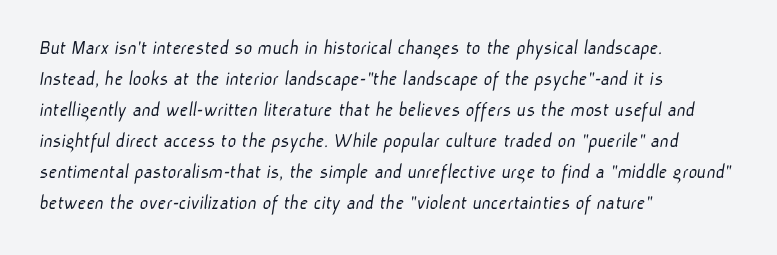
The paragraph shown leans on its left margin. Short note: letters normally spaced. A bare baseline throughout the passage. Is there much room between lines? A standard amount, neither cramped nor airy. Think standard paragraph weight, or any step lighter than that.
